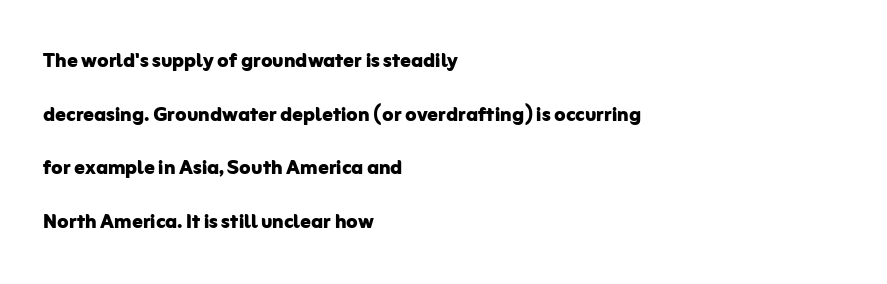
The image shows 26 px bold type, upright; set left-aligned, loose line spacing (2.06x), normal letter spacing, not underlined.
